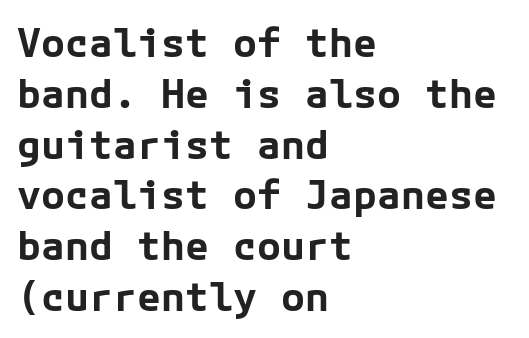
Horizontal alignment here is leftward, the default for most running prose. Regarding leading, the lines here are spaced in the standard way. Glyph-to-glyph distance matches everyday printed text. On the weight axis this lands at bold, roughly 700.
